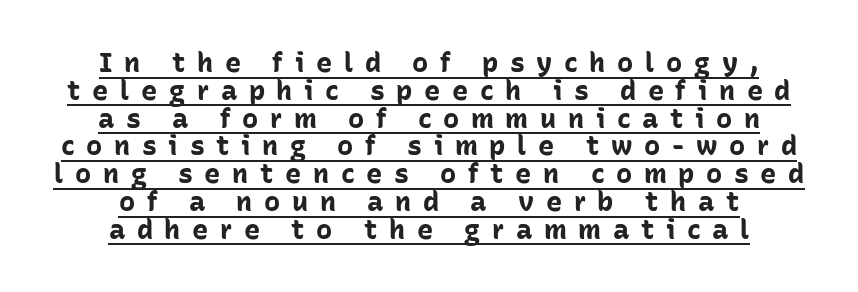
Q: Is the text bold? A: Yes.
Q: Is the text italic (slanted)? A: No, it is upright.
Q: Is the text underlined? A: Yes.
Q: How is the paragraph aligned? A: Centered.
Q: Is the spacing between letters normal or unusually wide? A: Unusually wide.
Q: Is the spacing between lines tight, normal or loose? A: Tight.
